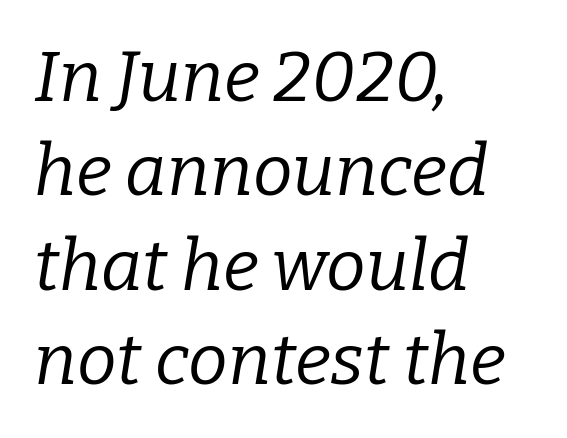
The image shows 71 px regular-weight serif type, italic (leaning right); set left-aligned, normal line spacing (1.33x), normal letter spacing, not underlined; low stroke contrast and a medium x-height.
